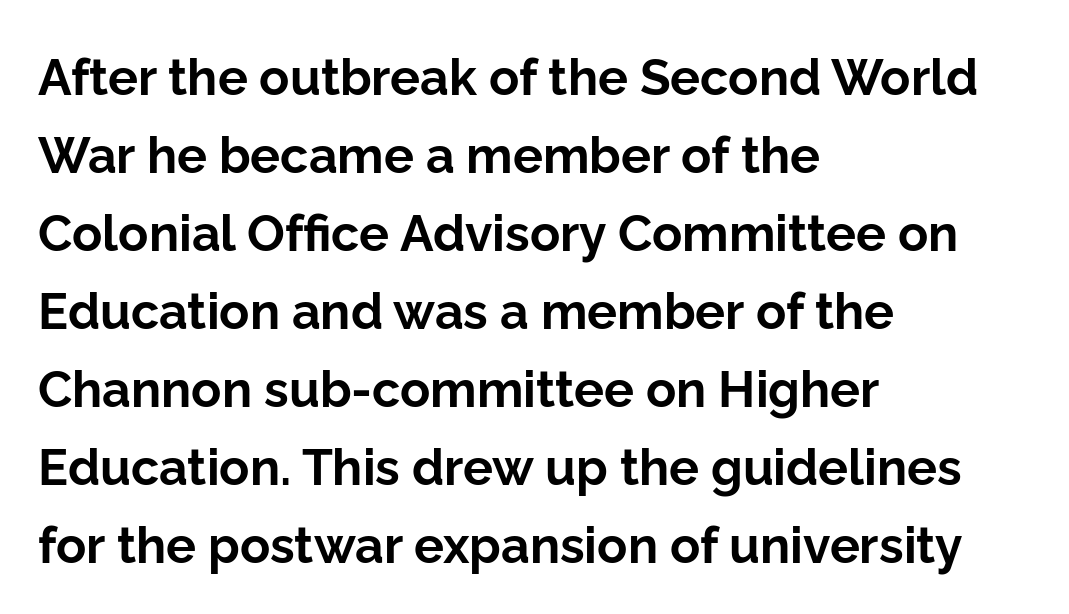
Beneath every word, the page is bare. Typographic density is high because the face is bold. The letters sit at their default tracking, neither squeezed nor spread. Regarding serifs, this sample does without them. This is the regular roman posture of the typeface.
